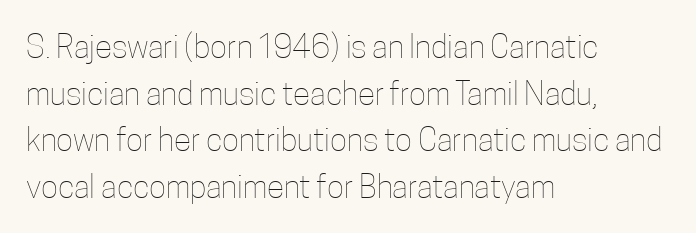
The strokes are not fattened; the text isn't bold. This block has exactly the height ordinary leading produces. Short note: letters normally spaced. Each line starts at the same left margin while the right side varies. Check under the words: just untouched page. Do the characters align in a grid? No, the font is proportional.
